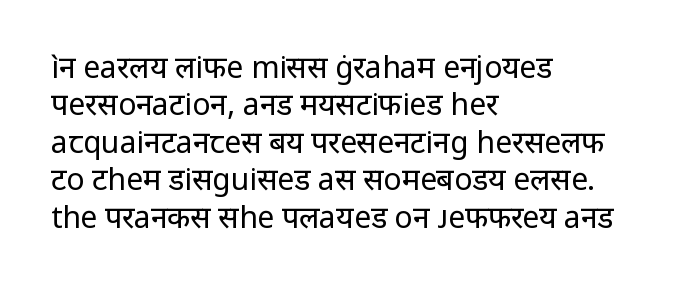
Q: Is the text bold? A: No.
Q: Is the text italic (slanted)? A: No, it is upright.
Q: Is the typeface a serif or a sans-serif typeface? A: Sans-serif.
Q: Is the text underlined? A: No.
Q: How is the paragraph aligned? A: Left-aligned.
Q: Is the spacing between letters normal or unusually wide? A: Normal.
Q: Is the spacing between lines tight, normal or loose? A: Normal.
Q: Width (condensed, normal, or wide)? A: Normal.
Q: Stroke contrast? A: Low.
Q: x-height? A: Medium.
Q: Monospaced? A: No.
